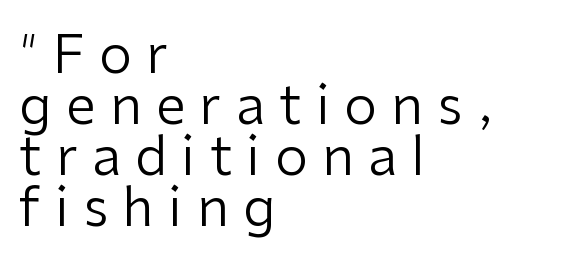
The face used here is a sans, in the tradition of grotesques and geometrics. These lines are rendered in a variable-pitch font. The text block is weighted toward the left margin, trailing off unevenly rightward. No letter is thick-stroked: the sample isn't bold. Only glyphs here, with clear space below each row.
